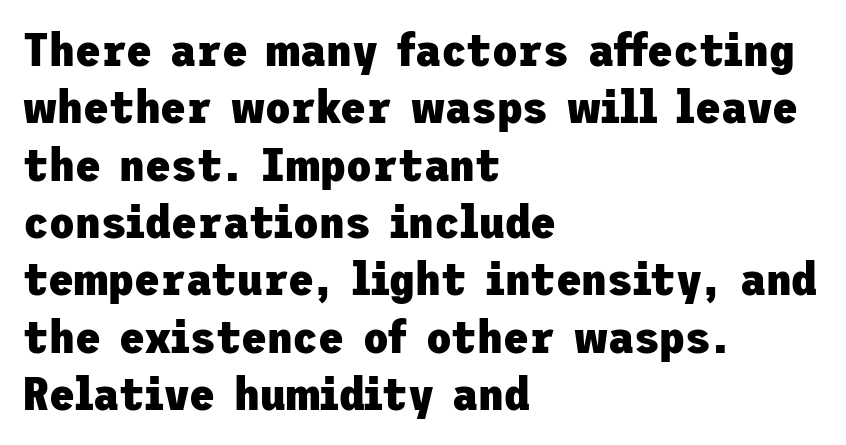
Is the type bold? Yes — the strokes are clearly thick and heavy. Plain, unruled lines of type. Type style note: lacks serifs. Upright lettering throughout.
